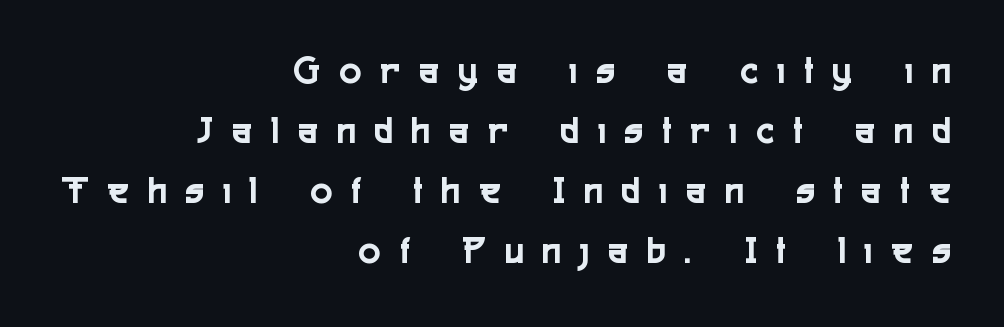
Q: Is the text italic (slanted)? A: No, it is upright.
Q: Is the typeface a serif or a sans-serif typeface? A: Sans-serif.
Q: Is the text underlined? A: No.
Q: How is the paragraph aligned? A: Right-aligned.
Q: Is the spacing between letters normal or unusually wide? A: Unusually wide.
Q: Is the spacing between lines tight, normal or loose? A: Normal.
Q: Width (condensed, normal, or wide)? A: Condensed.
Q: x-height? A: Medium.
Q: Monospaced? A: No.
